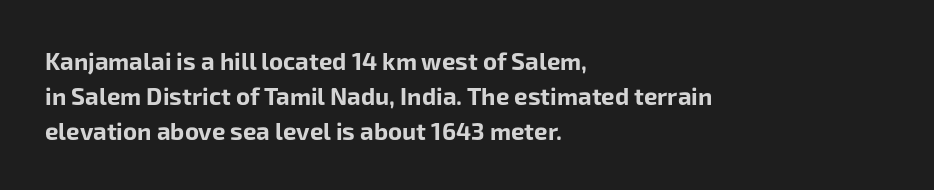
{"italic": "no", "bold": "yes", "underline": "no", "align": "left", "line_spacing": "normal", "line_spacing_ratio": 1.45, "letter_spacing": "normal", "letter_spacing_em": 0.0, "glyph_px": 24}
